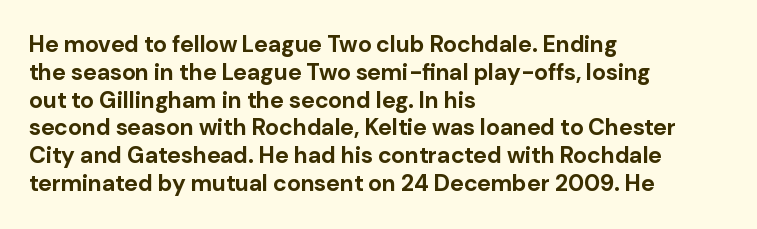
Short and long lines alike share a common starting point at left. Unlike italic type, these characters show no tilt at all. The passage shown is emphatically bold. The face used here is rendered with its standard letterfit. The space beneath each line is pristine and unruled.
